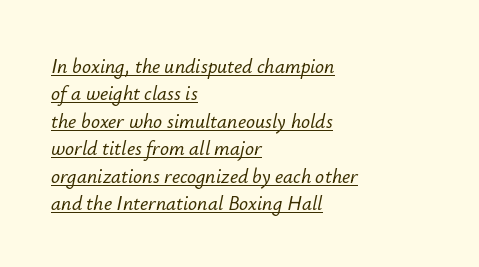
The image shows 20 px text type, italic (leaning right); set left-aligned, normal line spacing (1.37x), normal letter spacing, underlined.
